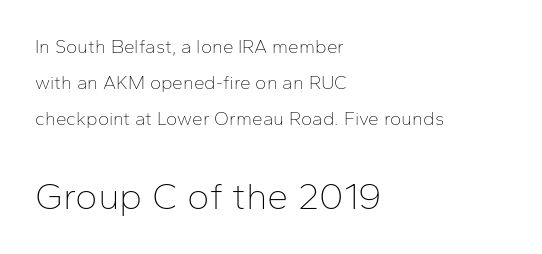
The image shows 38 px thin sans-serif type, upright; set left-aligned, loose line spacing (1.9x), normal letter spacing, not underlined; the second (bottom) block is 2.0x larger; low stroke contrast and a medium x-height.
